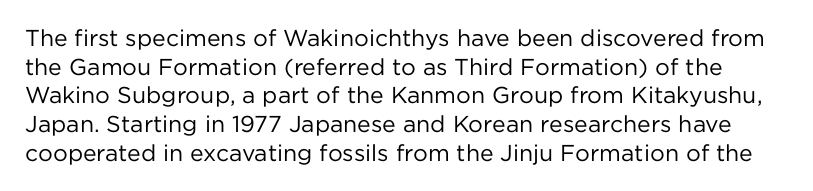
{"italic": "no", "bold": "no", "underline": "no", "line_spacing": "normal", "line_spacing_ratio": 1.25, "letter_spacing": "normal", "letter_spacing_em": 0.0, "glyph_px": 23}
